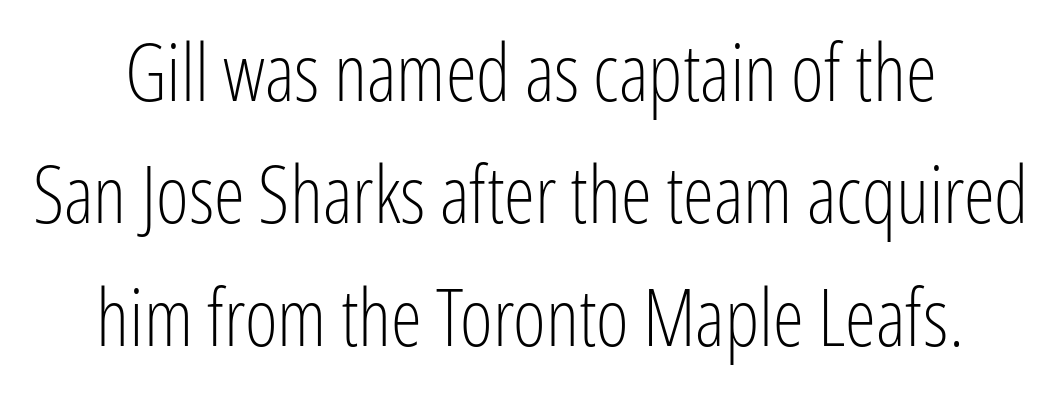
The image shows 79 px light, condensed sans-serif type, upright; set normal line spacing (1.55x), normal letter spacing, not underlined; low stroke contrast and a medium x-height.
